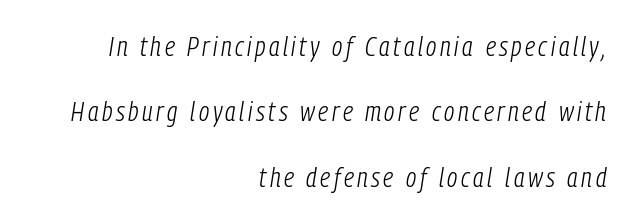
{"italic": "yes", "lean": "right", "slant_degrees": 9, "bold": "no", "underline": "no", "align": "right", "line_spacing": "loose", "line_spacing_ratio": 2.42, "glyph_px": 27}
